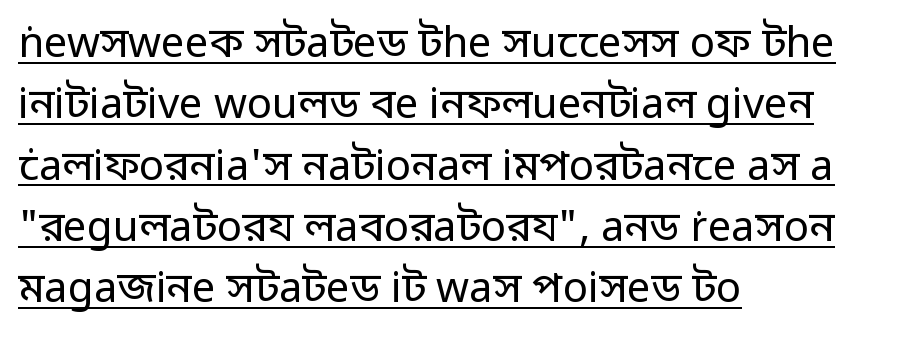
Is there an underline? Yes — a line sits under the letters. You could not count columns in this text — the font is proportionally spaced. This is the regular roman posture of the typeface. Vertical spacing — default.
